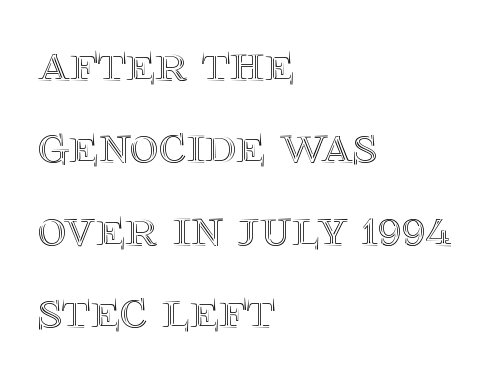
{"italic": "no", "width": "normal", "x_height": "large", "monospaced": "no", "underline": "no", "align": "left", "line_spacing": "normal", "line_spacing_ratio": 1.5, "letter_spacing": "normal", "letter_spacing_em": 0.0, "glyph_px": 55}
